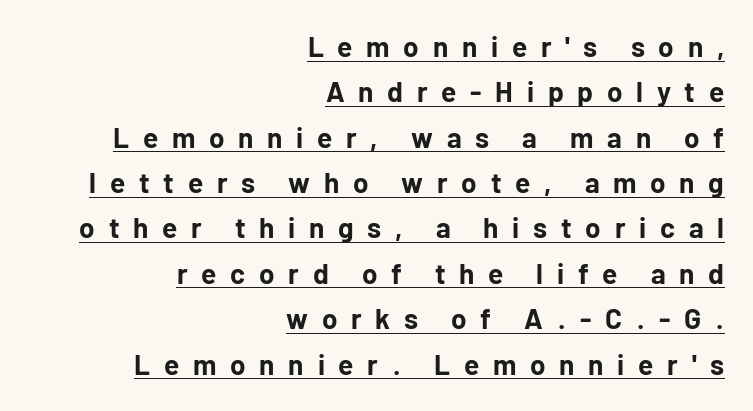
The image shows 28 px bold sans-serif type, upright; set right-aligned, normal line spacing (1.62x), unusually wide letter spacing (+0.49 em), underlined; low stroke contrast and a medium x-height.
